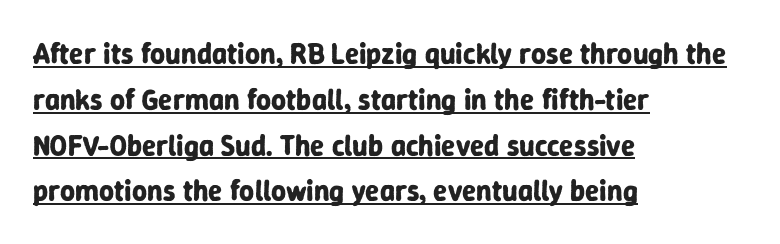
If you drew a ruler down the left edge, every line would touch it. The rendered words wear a rule along their underside. Rows of type keep a routine distance in the vertical direction. Notice how the stems are strictly vertical — no italics here. The face used here is proportionally spaced, like ordinary book or web type. The tracking reads as untouched default to a designer's eye.
